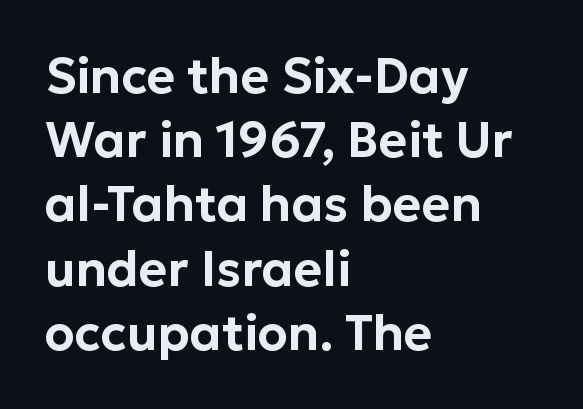
The image shows 49 px sans-serif type, upright; set left-aligned, normal line spacing (1.31x), normal letter spacing, not underlined; low stroke contrast and a medium x-height.
